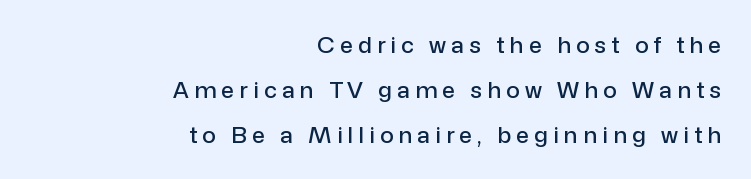
Honestly, there is no underline to notice here at all. Widely set lines give the paragraph a tall, airy silhouette. The font's upright variant was chosen for this text. The passage shown has open, widely tracked lettering throughout.
